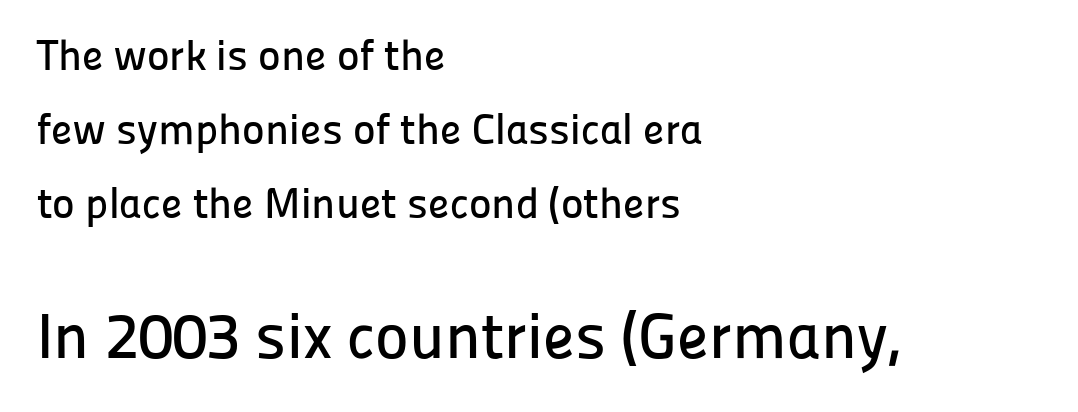
Q: Is the text italic (slanted)? A: No, it is upright.
Q: Is the typeface a serif or a sans-serif typeface? A: Sans-serif.
Q: Is the text underlined? A: No.
Q: How is the paragraph aligned? A: Left-aligned.
Q: Is the spacing between letters normal or unusually wide? A: Normal.
Q: Which block of text is set in a larger size, the first (top) or the second (bottom)? A: The second (bottom) one.
Q: Width (condensed, normal, or wide)? A: Normal.
Q: Stroke contrast? A: Low.
Q: x-height? A: Medium.
Q: Monospaced? A: No.
